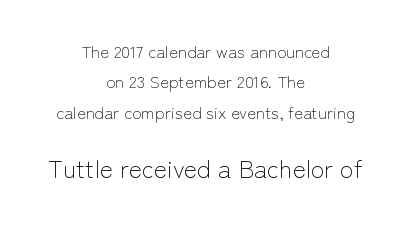
Q: Is the text bold? A: No.
Q: Is the text italic (slanted)? A: No, it is upright.
Q: Is the text underlined? A: No.
Q: How is the paragraph aligned? A: Centered.
Q: Is the spacing between letters normal or unusually wide? A: Normal.
Q: Which block of text is set in a larger size, the first (top) or the second (bottom)? A: The second (bottom) one.
